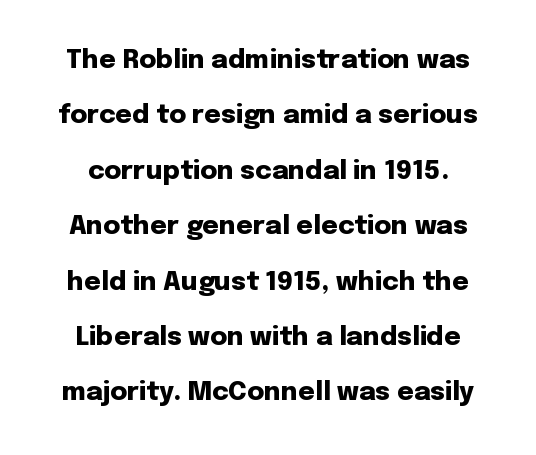
The font's upright variant was chosen for this text. A full-strength bold gives these letters their thick strokes. Decoration check: the copy has no underline. Look at the tracking — it's just the regular setting, nothing added.
